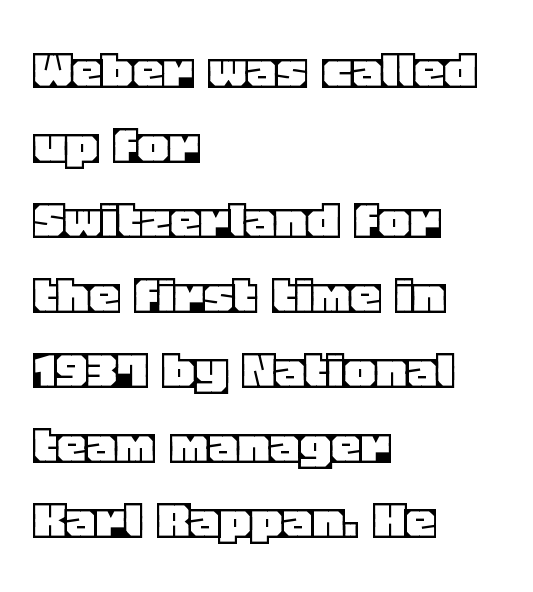
Q: Is the text italic (slanted)? A: No, it is upright.
Q: Is the text underlined? A: No.
Q: How is the paragraph aligned? A: Left-aligned.
Q: Is the spacing between letters normal or unusually wide? A: Normal.
Q: Is the spacing between lines tight, normal or loose? A: Normal.
Q: Width (condensed, normal, or wide)? A: Normal.
Q: x-height? A: Large.
Q: Monospaced? A: No.
